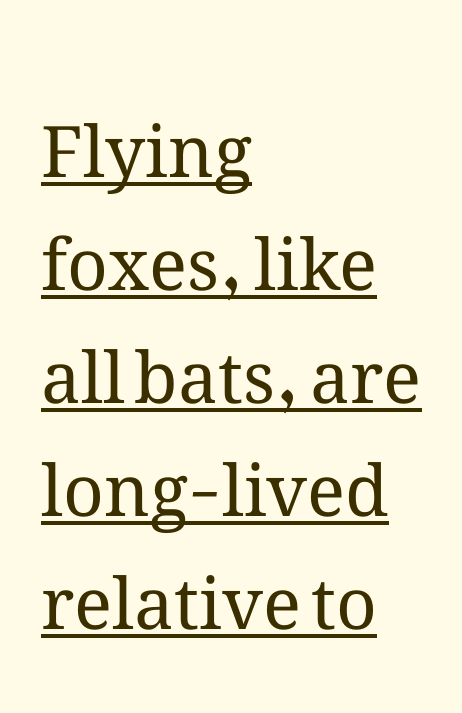
Q: Is the text bold? A: No.
Q: Is the text italic (slanted)? A: No, it is upright.
Q: Is the text underlined? A: Yes.
Q: How is the paragraph aligned? A: Left-aligned.
Q: Is the spacing between letters normal or unusually wide? A: Normal.
Q: Is the spacing between lines tight, normal or loose? A: Normal.
Q: Width (condensed, normal, or wide)? A: Normal.
Q: Stroke contrast? A: Medium.
Q: x-height? A: Medium.
Q: Monospaced? A: No.
